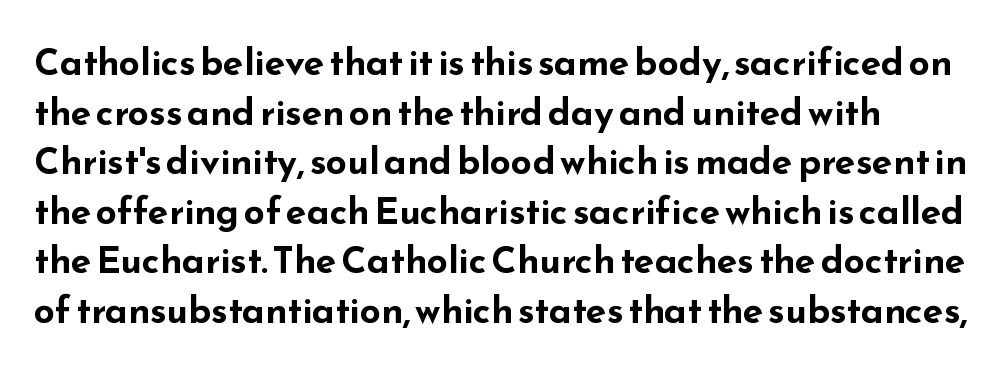
The type is set solid horizontally, with unmodified tracking. The glyphs are unaccompanied by any horizontal stroke below them. Honestly, the row spacing looks completely unremarkable. Its strokes are broad and dark, the hallmark of bold type. The letters stand straight up with perfectly vertical stems. Note: no serifs on the glyphs.
